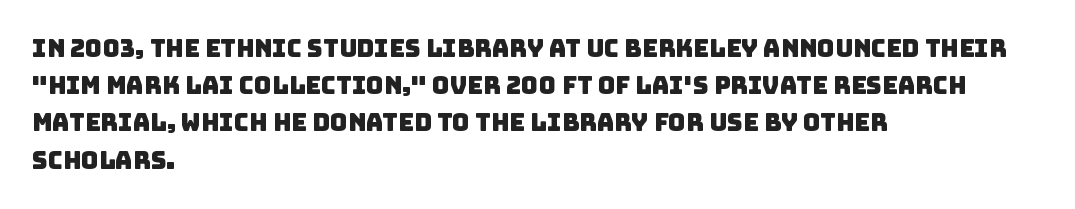
The lines in this sample share a left origin and differ only in where they stop. Evenly set lines give the paragraph a standard silhouette. The specimen omits any rule beneath the text block's lines. How are the letters spaced? Ordinarily, with no added tracking.
